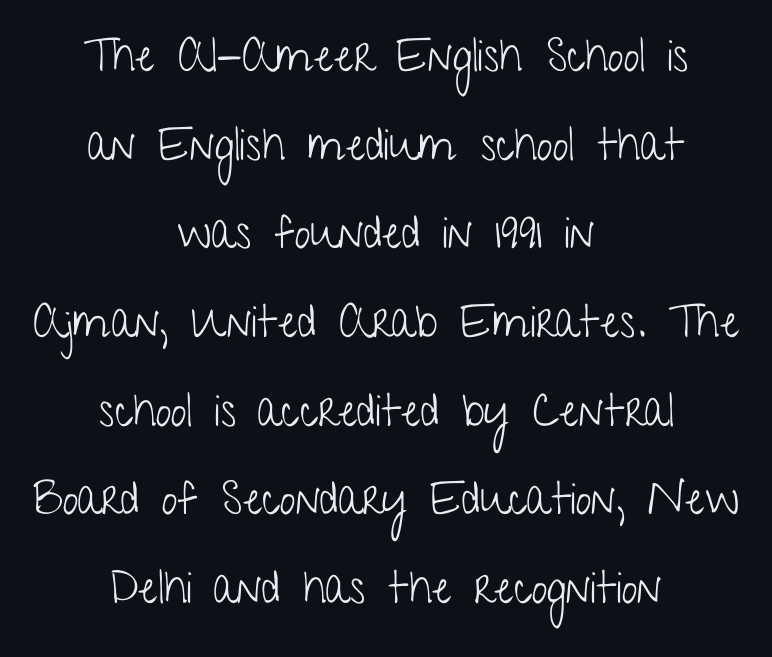
This rendering employs a face without finishing strokes, i.e., a sans-serif. Does the copy run flush right? No — it is centered line by line. You could call the tracking neutral — neither tight nor loose. Widely set lines give the paragraph a tall, airy silhouette. The passage shown is typed in a proportional face where columns would drift.
